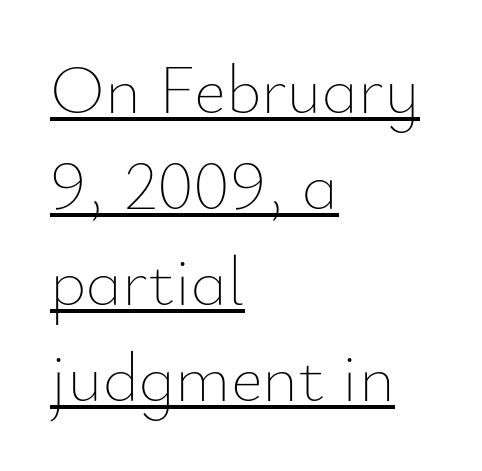
The image shows 69 px thin type, upright; set left-aligned, normal line spacing (1.39x), normal letter spacing, underlined; low stroke contrast and a small x-height.
